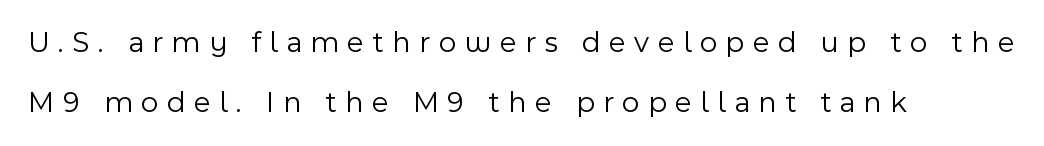
The image shows 30 px light sans-serif type, upright; set left-aligned, loose line spacing (1.99x), unusually wide letter spacing (+0.28 em), not underlined; a medium x-height.
